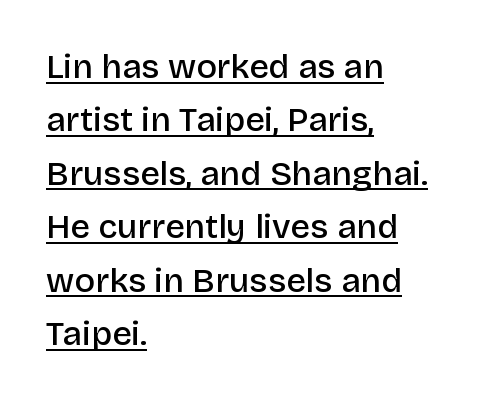
The image shows 34 px semibold sans-serif type, upright; set left-aligned, normal line spacing (1.57x), normal letter spacing, underlined; low stroke contrast and a large x-height.
